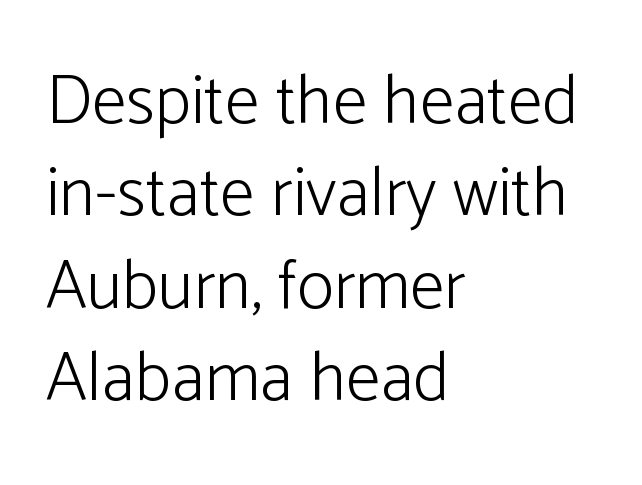
Q: Is the text bold? A: No.
Q: Is the text italic (slanted)? A: No, it is upright.
Q: Is the typeface a serif or a sans-serif typeface? A: Sans-serif.
Q: Is the text underlined? A: No.
Q: How is the paragraph aligned? A: Left-aligned.
Q: Is the spacing between letters normal or unusually wide? A: Normal.
Q: Is the spacing between lines tight, normal or loose? A: Normal.
Q: Width (condensed, normal, or wide)? A: Normal.
Q: Stroke contrast? A: Low.
Q: x-height? A: Medium.
Q: Monospaced? A: No.
